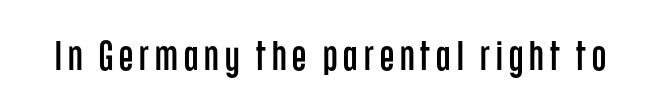
The image shows 41 px condensed sans-serif type, upright; set not underlined; low stroke contrast and a large x-height.
